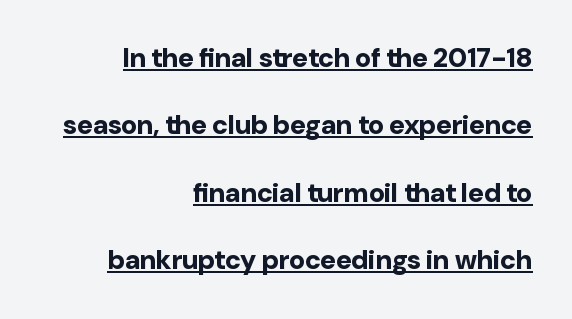
Glance below the letters and you will spot a drawn line. The rendering uses a large line-height, opening up the rows. One-word summary of the alignment: right. Is there any slant? The stems are plumb. The gaps between neighbouring characters are ordinary and unremarkable.
